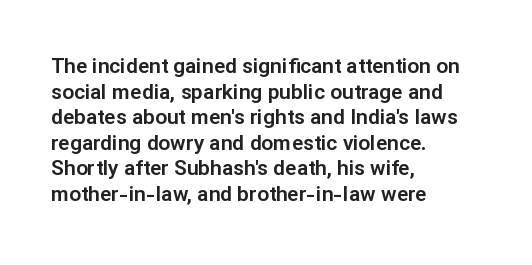
Q: Is the text italic (slanted)? A: No, it is upright.
Q: Is the text underlined? A: No.
Q: How is the paragraph aligned? A: Left-aligned.
Q: Is the spacing between letters normal or unusually wide? A: Normal.
